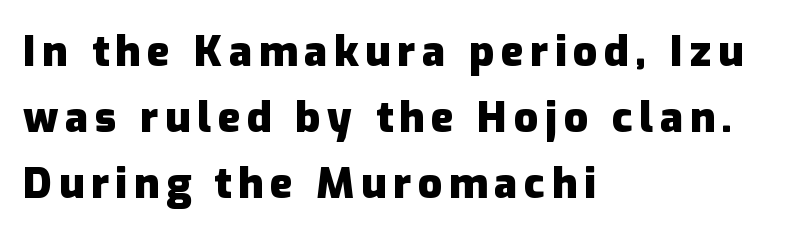
Q: Is the text bold? A: Yes.
Q: Is the text italic (slanted)? A: No, it is upright.
Q: Is the typeface a serif or a sans-serif typeface? A: Sans-serif.
Q: Is the text underlined? A: No.
Q: How is the paragraph aligned? A: Left-aligned.
Q: Is the spacing between lines tight, normal or loose? A: Normal.
Q: Width (condensed, normal, or wide)? A: Normal.
Q: Stroke contrast? A: Low.
Q: x-height? A: Medium.
Q: Monospaced? A: No.
